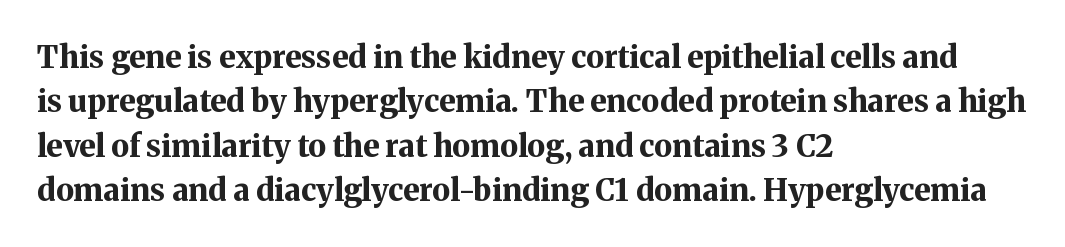
The image shows 31 px bold serif type, upright; set left-aligned, normal line spacing (1.43x), normal letter spacing, not underlined; medium stroke contrast and a medium x-height.
